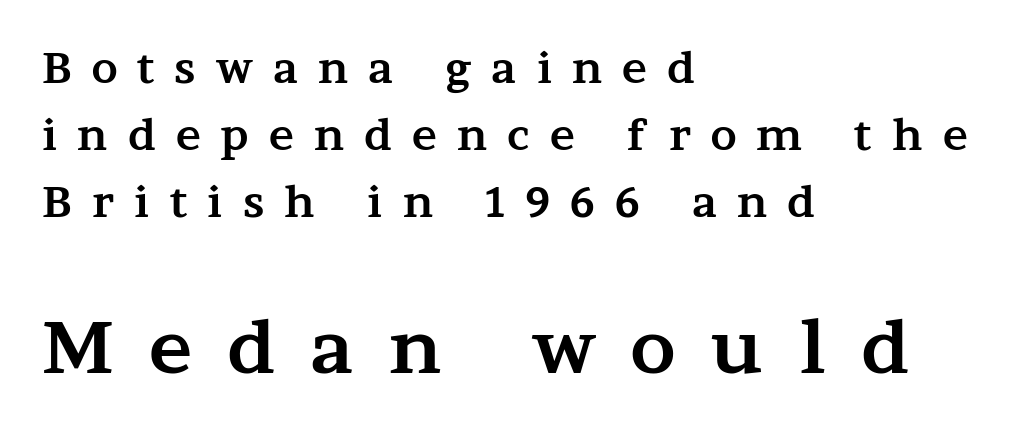
{"serif": "yes", "italic": "no", "bold": "yes", "weight": "bold", "width": "wide", "stroke_contrast": "medium", "x_height": "medium", "monospaced": "no", "underline": "no", "align": "left", "line_spacing": "normal", "line_spacing_ratio": 1.6, "letter_spacing": "wide", "letter_spacing_em": 0.48, "larger_block": "second", "size_ratio": 1.74, "glyph_px": 73}
